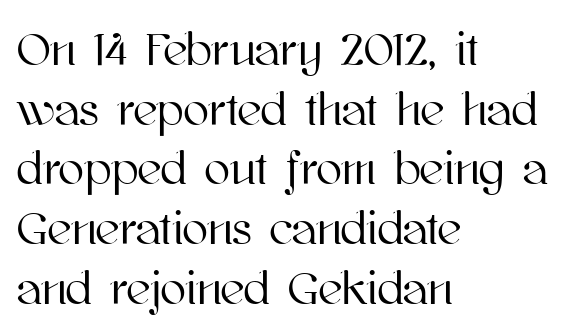
Q: Is the text italic (slanted)? A: No, it is upright.
Q: Is the text underlined? A: No.
Q: How is the paragraph aligned? A: Left-aligned.
Q: Is the spacing between letters normal or unusually wide? A: Normal.
Q: Is the spacing between lines tight, normal or loose? A: Normal.
Q: Width (condensed, normal, or wide)? A: Normal.
Q: Stroke contrast? A: High.
Q: x-height? A: Medium.
Q: Monospaced? A: No.
